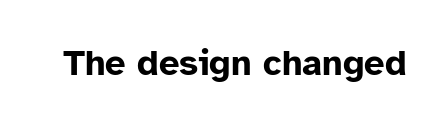
This sample uses plain, unmodified letter spacing. Examine the stroke ends and you'll find no serifs. Spacing verdict: proportional, widths tailored to each character. The specimen reads as upright at a glance.
